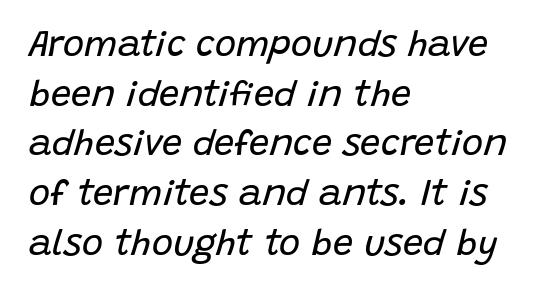
Weight class: somewhere from thin through regular. This sample has the flowing, uneven cadence of proportional lettering. The rendering keeps characters at their native spacing. Plain, unruled lines of type. Line beginnings align vertically; line endings do not.
